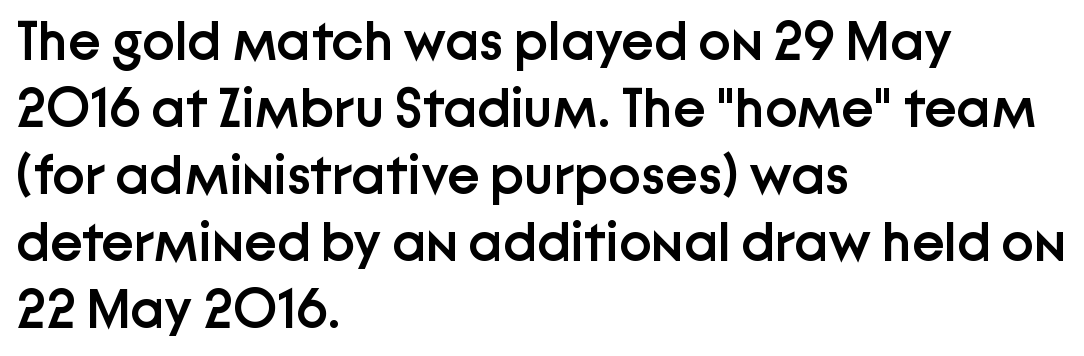
The image shows 55 px semibold sans-serif type, upright; set left-aligned, line spacing 1.22x, normal letter spacing, not underlined; low stroke contrast and a medium x-height.
